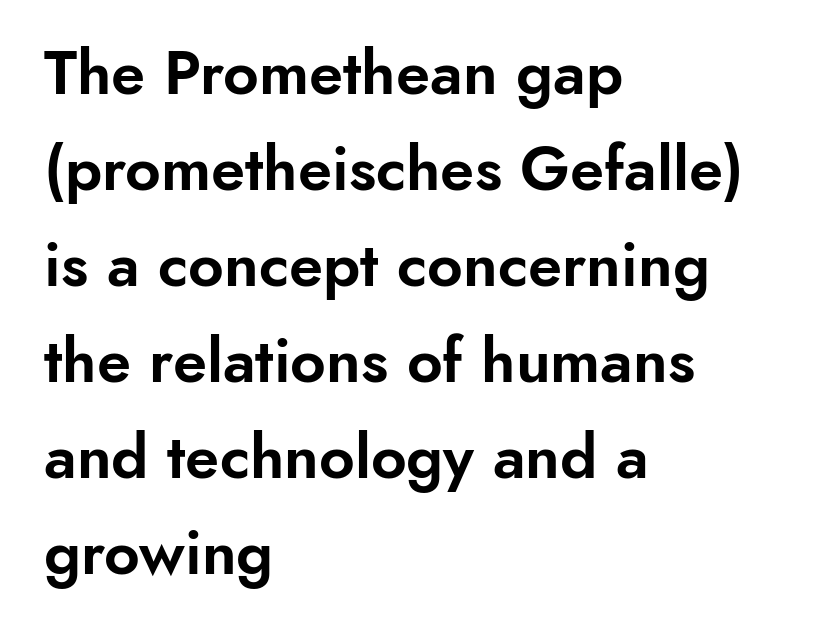
The image shows 62 px sans-serif type, upright; set left-aligned, normal line spacing (1.55x), normal letter spacing, not underlined; low stroke contrast and a small x-height.
